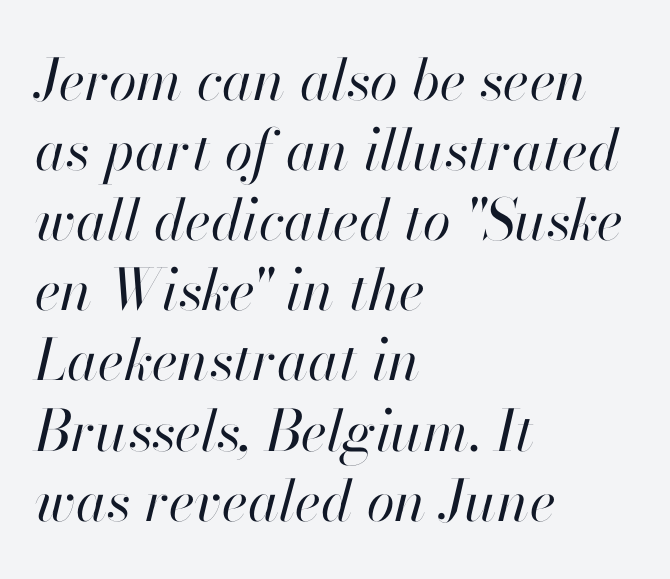
The image shows 57 px regular-weight type, italic (leaning right); set left-aligned, line spacing 1.23x, normal letter spacing, not underlined; high stroke contrast and a small x-height.
